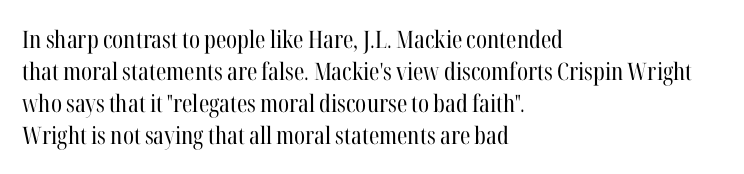
Q: Is the text bold? A: No.
Q: Is the text italic (slanted)? A: No, it is upright.
Q: Is the text underlined? A: No.
Q: How is the paragraph aligned? A: Left-aligned.
Q: Is the spacing between letters normal or unusually wide? A: Normal.
Q: Is the spacing between lines tight, normal or loose? A: Normal.
